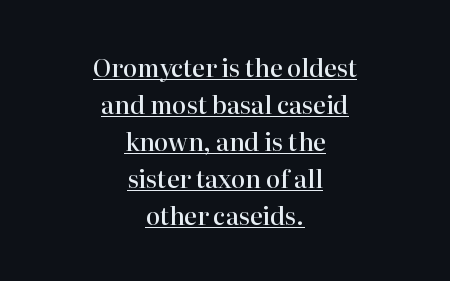
{"italic": "no", "bold": "semi", "underline": "yes", "align": "center", "line_spacing": "normal", "line_spacing_ratio": 1.54, "letter_spacing": "normal", "letter_spacing_em": 0.0, "glyph_px": 24}
